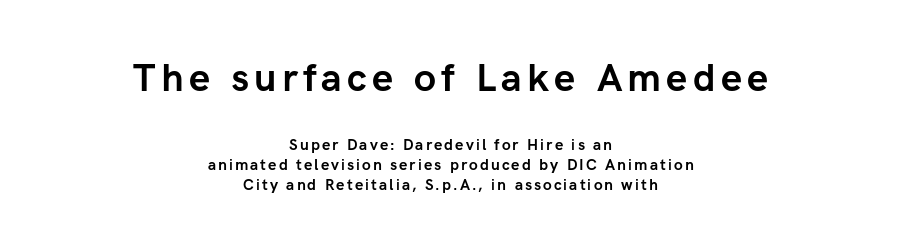
The image shows 38 px semibold sans-serif type, upright; set centered, normal line spacing (1.33x), not underlined; the first (top) block is 2.53x larger; low stroke contrast and a medium x-height.
